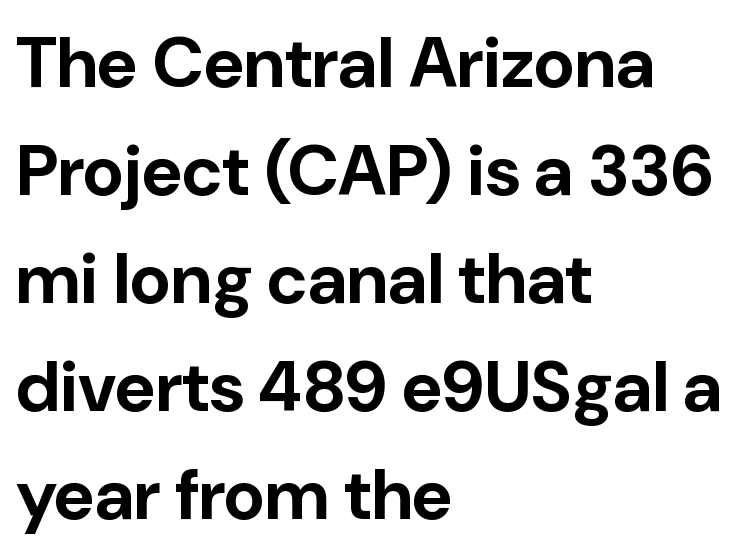
Q: Is the text bold? A: Yes.
Q: Is the text italic (slanted)? A: No, it is upright.
Q: Is the typeface a serif or a sans-serif typeface? A: Sans-serif.
Q: Is the text underlined? A: No.
Q: How is the paragraph aligned? A: Left-aligned.
Q: Is the spacing between letters normal or unusually wide? A: Normal.
Q: Is the spacing between lines tight, normal or loose? A: Normal.
Q: Width (condensed, normal, or wide)? A: Normal.
Q: Stroke contrast? A: Low.
Q: x-height? A: Medium.
Q: Monospaced? A: No.
